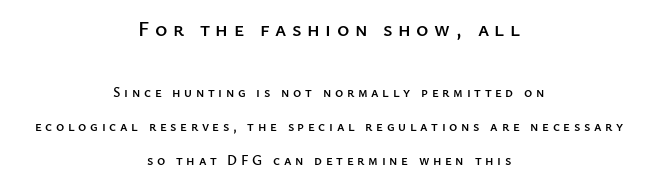
Q: Is the text italic (slanted)? A: No, it is upright.
Q: Is the text underlined? A: No.
Q: How is the paragraph aligned? A: Centered.
Q: Is the spacing between letters normal or unusually wide? A: Unusually wide.
Q: Is the spacing between lines tight, normal or loose? A: Loose.
Q: Which block of text is set in a larger size, the first (top) or the second (bottom)? A: The first (top) one.
